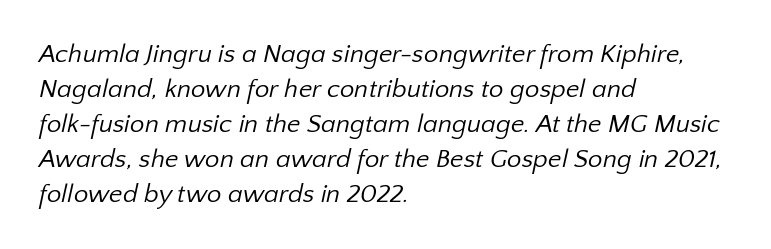
Q: Is the text bold? A: No.
Q: Is the text underlined? A: No.
Q: How is the paragraph aligned? A: Left-aligned.
Q: Is the spacing between letters normal or unusually wide? A: Normal.
Q: Is the spacing between lines tight, normal or loose? A: Normal.
